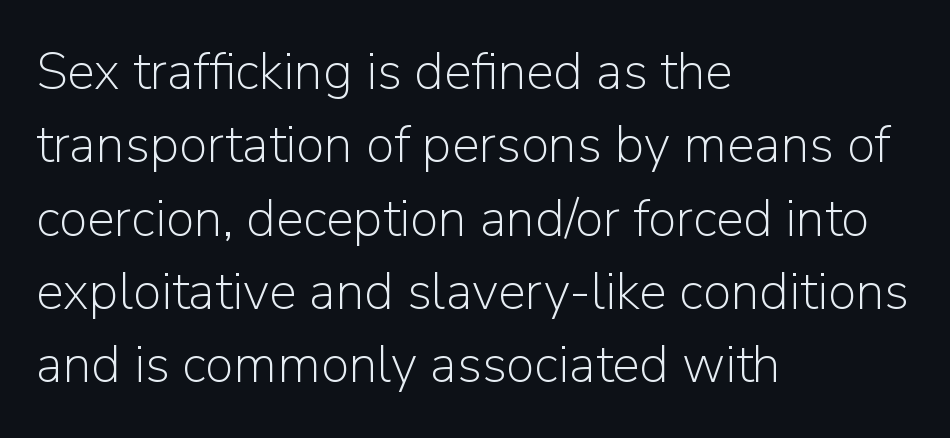
{"serif": "no", "italic": "no", "bold": "no", "weight": "light", "width": "normal", "stroke_contrast": "low", "x_height": "medium", "monospaced": "no", "underline": "no", "align": "left", "line_spacing": "normal", "line_spacing_ratio": 1.41, "letter_spacing": "normal", "letter_spacing_em": 0.0, "glyph_px": 52}
